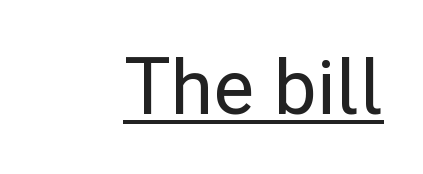
The image shows 79 px regular-weight sans-serif type, upright; set normal letter spacing, underlined; low stroke contrast and a medium x-height.
